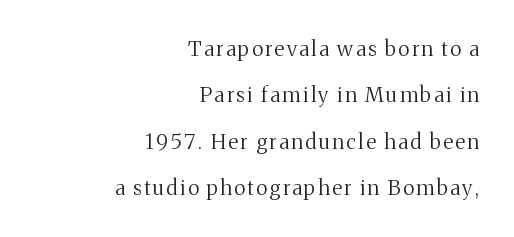
{"italic": "no", "bold": "no", "underline": "no", "align": "right", "line_spacing": "loose", "line_spacing_ratio": 2.21, "glyph_px": 21}
